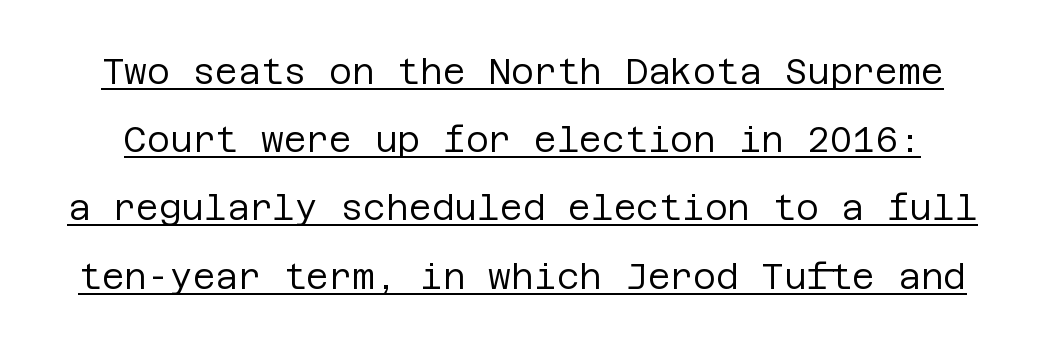
{"serif": "no", "italic": "no", "bold": "no", "weight": "regular", "width": "normal", "stroke_contrast": "low", "x_height": "large", "underline": "yes", "line_spacing": "loose", "line_spacing_ratio": 1.95, "letter_spacing": "normal", "letter_spacing_em": 0.0, "glyph_px": 35}
